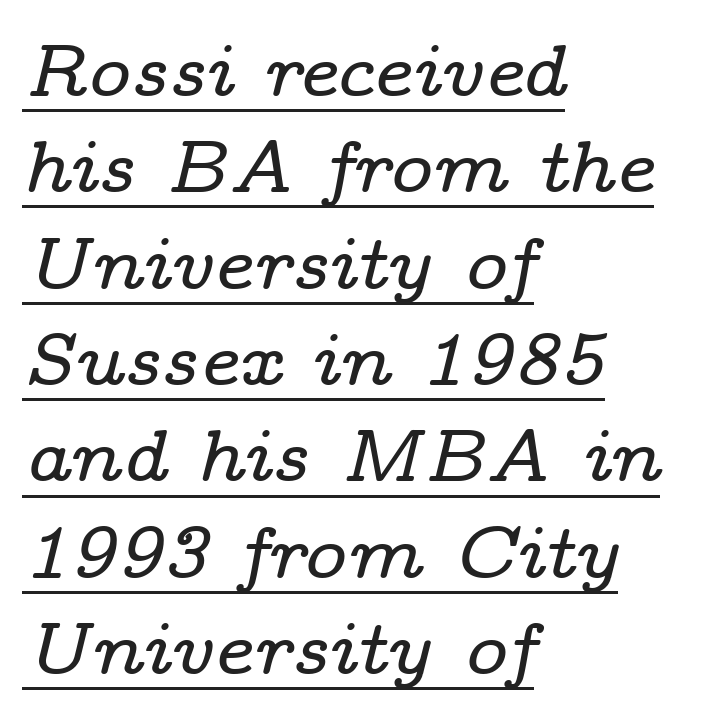
Regarding serifs, this sample has them. The axis of the letterforms is tilted away from vertical. The passage is arranged the way most books set body copy — flush left. These lines are rendered in a variable-pitch font.
